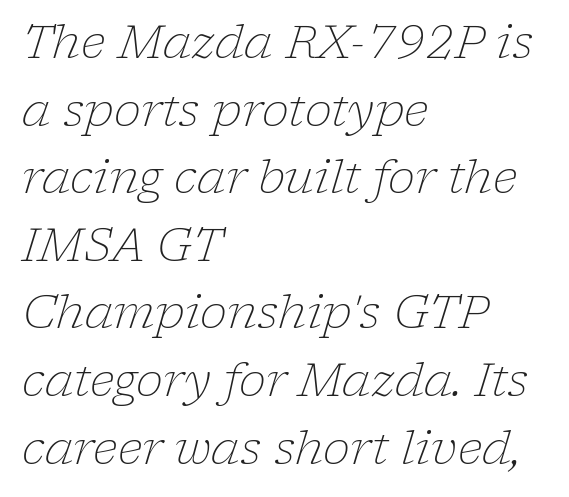
{"serif": "yes", "italic": "yes", "lean": "right", "slant_degrees": 17, "bold": "no", "weight": "light", "width": "normal", "stroke_contrast": "low", "x_height": "medium", "monospaced": "no", "underline": "no", "align": "left", "line_spacing": "normal", "line_spacing_ratio": 1.47, "letter_spacing": "normal", "letter_spacing_em": 0.0, "glyph_px": 46}
